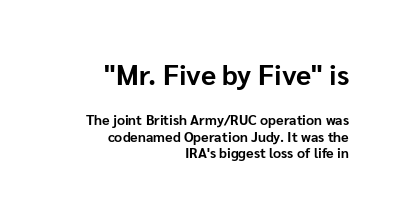
The image shows 28 px bold sans-serif type, upright; set right-aligned, line spacing 1.18x, normal letter spacing, not underlined; the first (top) block is 2.0x larger; low stroke contrast and a medium x-height.
